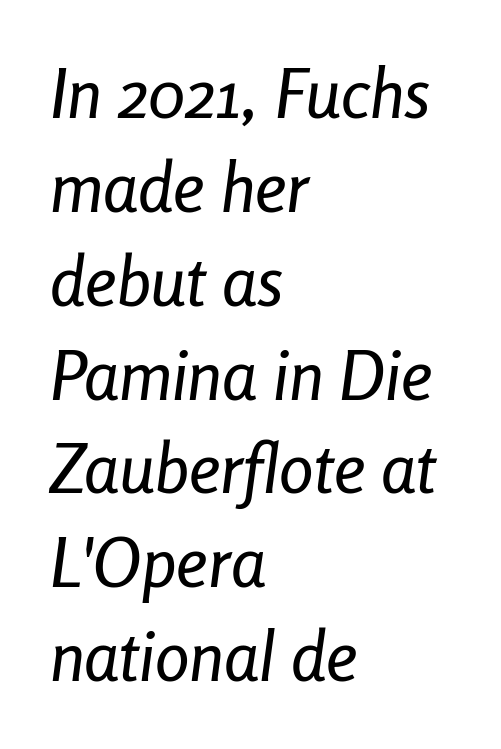
Q: Is the text italic (slanted)? A: Yes, it leans right by about 8 degrees.
Q: Is the text underlined? A: No.
Q: How is the paragraph aligned? A: Left-aligned.
Q: Is the spacing between letters normal or unusually wide? A: Normal.
Q: Is the spacing between lines tight, normal or loose? A: Normal.
Q: Width (condensed, normal, or wide)? A: Condensed.
Q: Stroke contrast? A: Low.
Q: x-height? A: Medium.
Q: Monospaced? A: No.
